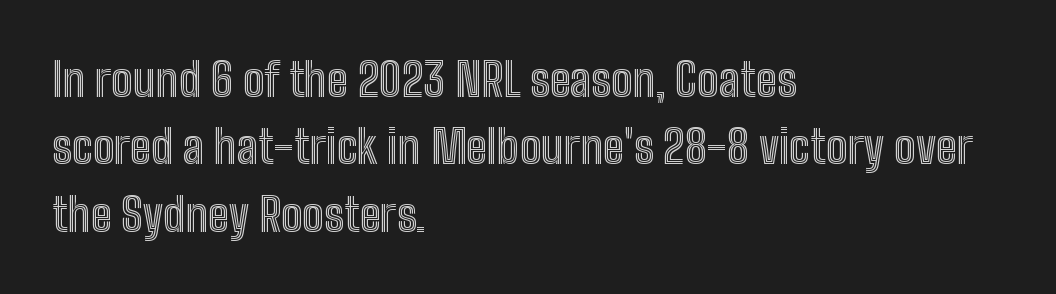
Q: Is the text italic (slanted)? A: No, it is upright.
Q: Is the text underlined? A: No.
Q: How is the paragraph aligned? A: Left-aligned.
Q: Is the spacing between letters normal or unusually wide? A: Normal.
Q: Is the spacing between lines tight, normal or loose? A: Normal.
Q: Width (condensed, normal, or wide)? A: Condensed.
Q: x-height? A: Medium.
Q: Monospaced? A: No.
